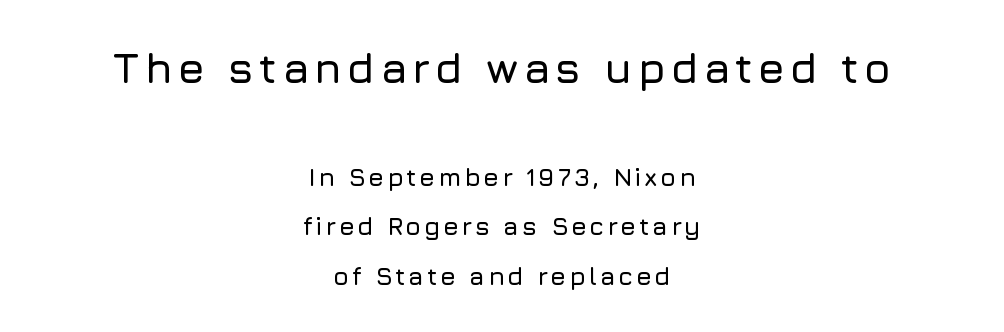
Q: Is the text italic (slanted)? A: No, it is upright.
Q: Is the typeface a serif or a sans-serif typeface? A: Sans-serif.
Q: Is the text underlined? A: No.
Q: How is the paragraph aligned? A: Centered.
Q: Is the spacing between lines tight, normal or loose? A: Loose.
Q: Which block of text is set in a larger size, the first (top) or the second (bottom)? A: The first (top) one.
Q: Width (condensed, normal, or wide)? A: Normal.
Q: Stroke contrast? A: Low.
Q: x-height? A: Medium.
Q: Monospaced? A: No.
